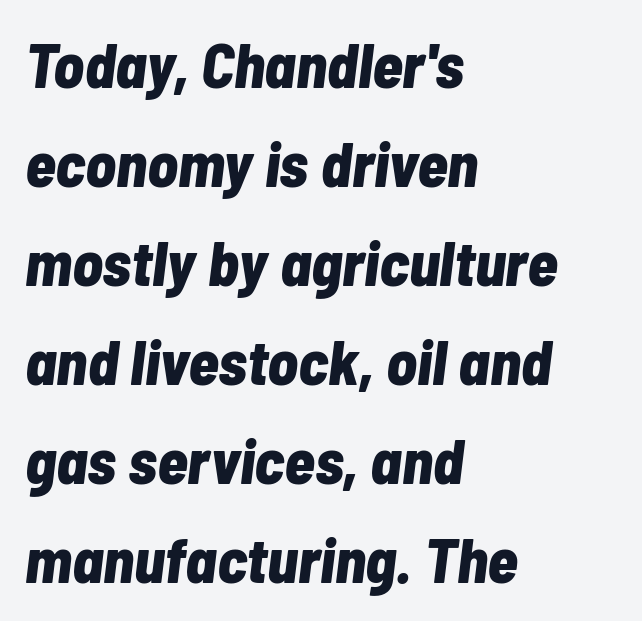
{"italic": "yes", "lean": "right", "slant_degrees": 7, "bold": "yes", "weight": "bold", "width": "condensed", "stroke_contrast": "low", "x_height": "medium", "monospaced": "no", "underline": "no", "align": "left", "line_spacing": "normal", "line_spacing_ratio": 1.57, "letter_spacing": "normal", "letter_spacing_em": 0.0, "glyph_px": 63}
